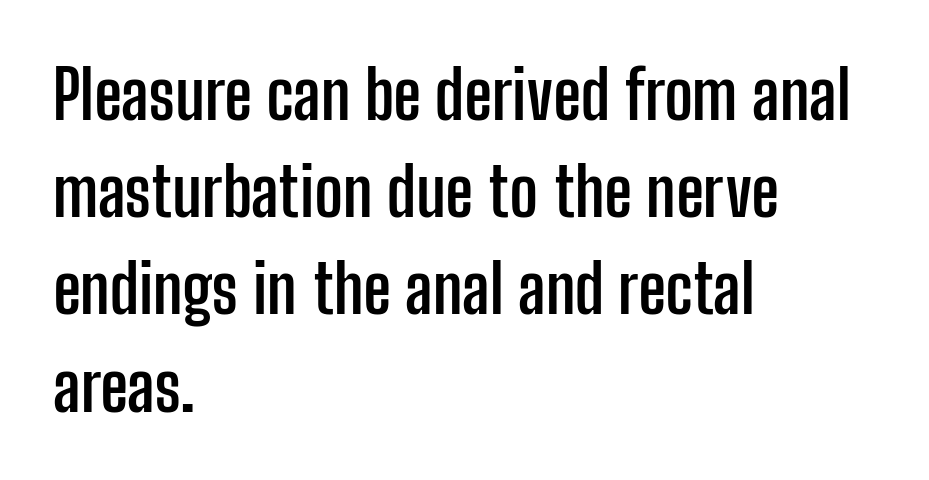
Q: Is the text bold? A: Yes.
Q: Is the text italic (slanted)? A: No, it is upright.
Q: Is the typeface a serif or a sans-serif typeface? A: Sans-serif.
Q: Is the text underlined? A: No.
Q: How is the paragraph aligned? A: Left-aligned.
Q: Is the spacing between letters normal or unusually wide? A: Normal.
Q: Is the spacing between lines tight, normal or loose? A: Normal.
Q: Width (condensed, normal, or wide)? A: Condensed.
Q: Stroke contrast? A: Low.
Q: x-height? A: Medium.
Q: Monospaced? A: No.
